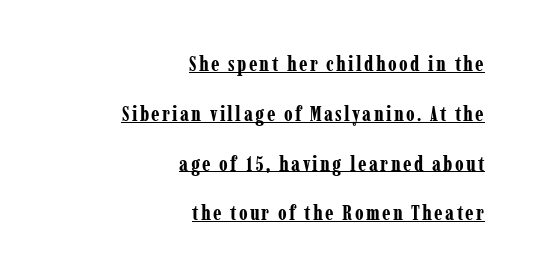
Set as a true bold cut, around the 700 mark. Quick note: interline space is abundant. The lettering holds an erect, upright posture throughout. Underlining? Definitely there.
